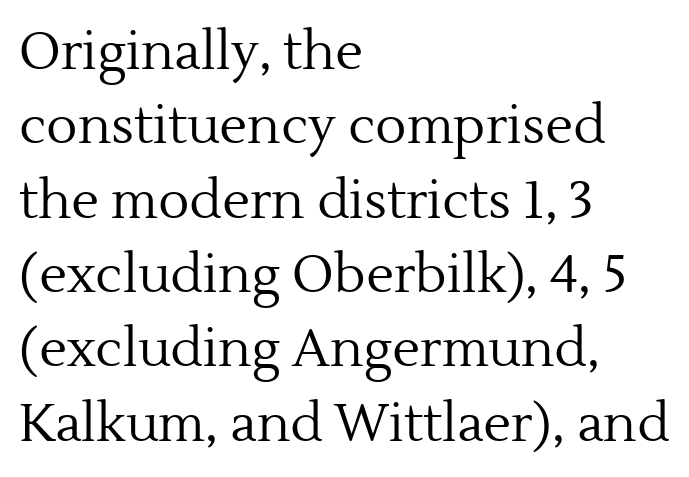
The image shows 52 px regular-weight serif type, upright; set left-aligned, normal line spacing (1.43x), normal letter spacing, not underlined; a medium x-height.
